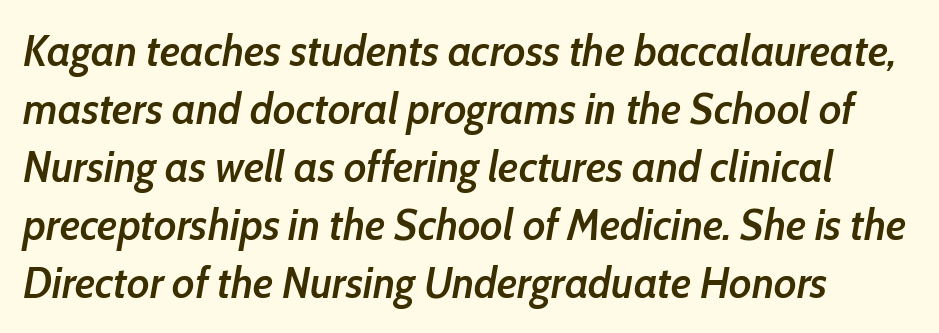
This is the in-between weight designers call semibold or demi. Successive baselines arrive at the customary interval. Unmarked baselines from the first word to the last. These lines are rendered in a variable-pitch font. The letters sit at their default tracking, neither squeezed nor spread. The rendering applies a slant to the glyphs.
